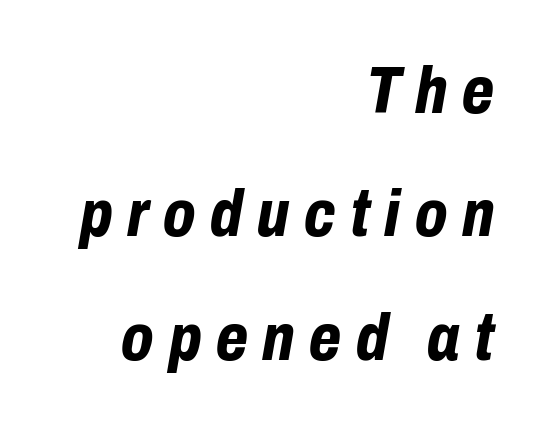
Q: Is the text bold? A: Yes.
Q: Is the text italic (slanted)? A: Yes, it leans right by about 10 degrees.
Q: Is the text underlined? A: No.
Q: How is the paragraph aligned? A: Right-aligned.
Q: Is the spacing between letters normal or unusually wide? A: Unusually wide.
Q: Width (condensed, normal, or wide)? A: Condensed.
Q: Stroke contrast? A: Low.
Q: x-height? A: Medium.
Q: Monospaced? A: No.
